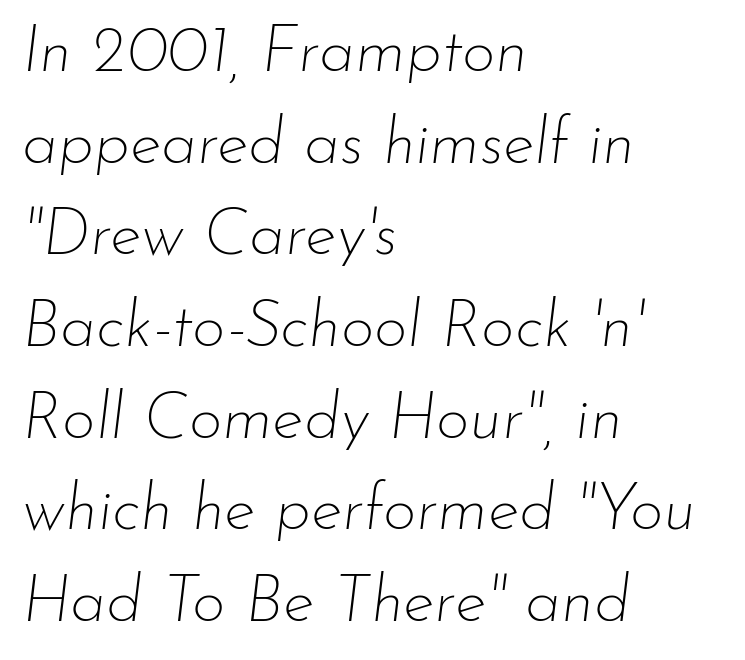
The image shows 65 px thin type, italic (leaning right); set left-aligned, normal line spacing (1.41x), normal letter spacing, not underlined; low stroke contrast and a small x-height.
